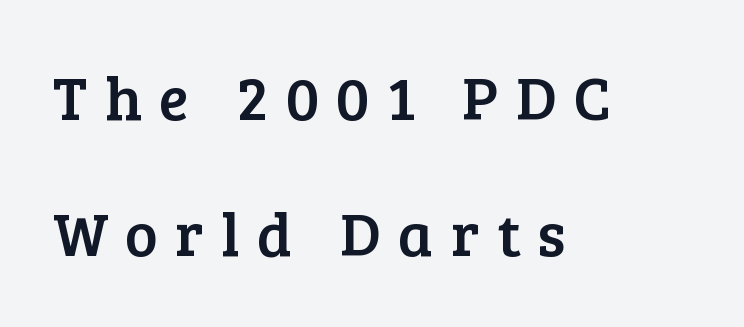
Observe the wide spacing: letters keep a clear distance from each other. Ordinary non-slanted type is in use. The block of text is sparse from top to bottom, with ample space between rows. Short and long lines alike share a common starting point at left.
